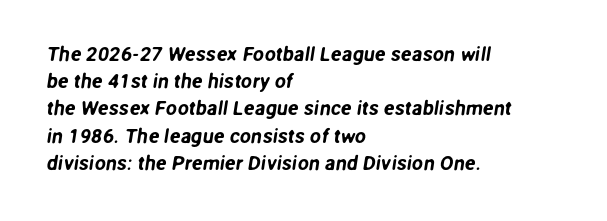
The image shows 20 px text type; set left-aligned, normal line spacing (1.36x), normal letter spacing, not underlined.
